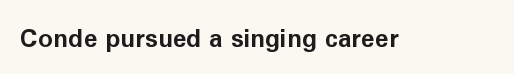
The image shows 25 px bold type, upright; set normal letter spacing, not underlined.
